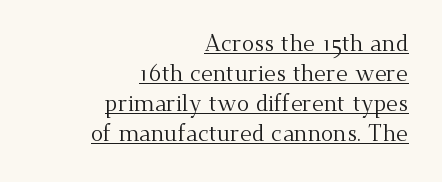
Q: Is the text bold? A: No.
Q: Is the text italic (slanted)? A: No, it is upright.
Q: Is the text underlined? A: Yes.
Q: How is the paragraph aligned? A: Right-aligned.
Q: Is the spacing between letters normal or unusually wide? A: Normal.
Q: Is the spacing between lines tight, normal or loose? A: Normal.
